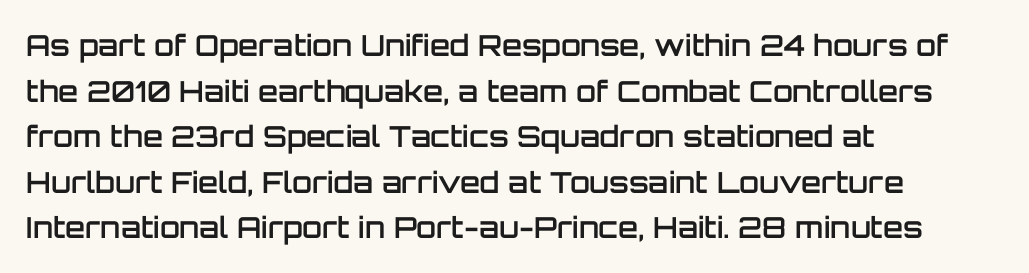
This sample uses plain, unmodified letter spacing. Each row of text sits above clean, open space. Ascenders rise straight up at ninety degrees. The setting favours the left margin, as ordinary paragraphs usually do.
